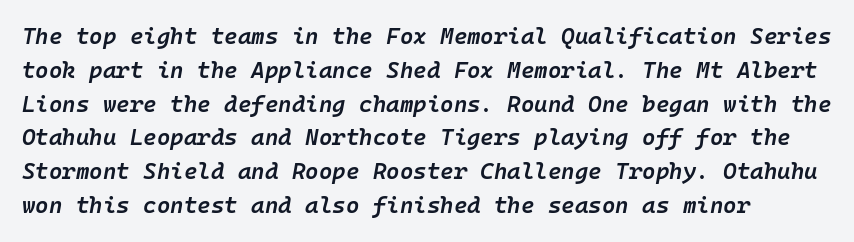
Q: Is the text bold? A: Semi-bold.
Q: Is the text italic (slanted)? A: Yes, it leans right by about 10 degrees.
Q: Is the text underlined? A: No.
Q: How is the paragraph aligned? A: Left-aligned.
Q: Is the spacing between letters normal or unusually wide? A: Normal.
Q: Is the spacing between lines tight, normal or loose? A: Normal.
